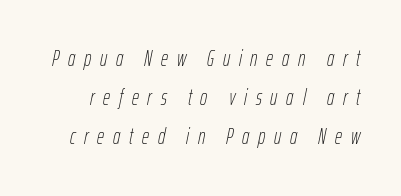
{"italic": "yes", "lean": "right", "slant_degrees": 12, "bold": "no", "underline": "no", "line_spacing_ratio": 1.78, "letter_spacing": "wide", "letter_spacing_em": 0.4, "glyph_px": 22}
